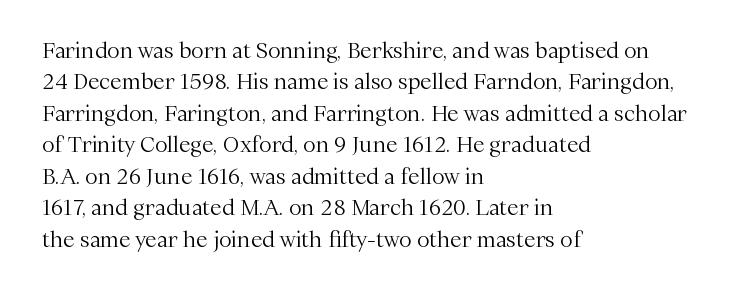
The image shows 21 px text type, upright; set left-aligned, normal line spacing (1.5x), normal letter spacing, not underlined.
